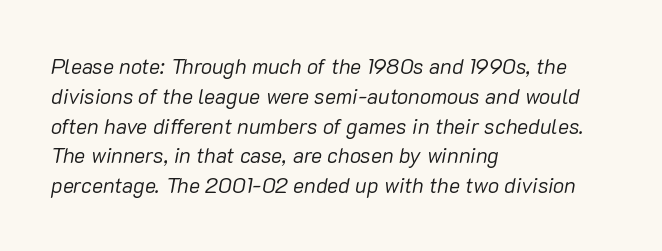
The image shows 21 px text type, italic (leaning right); set left-aligned, normal line spacing (1.42x), normal letter spacing, not underlined.
